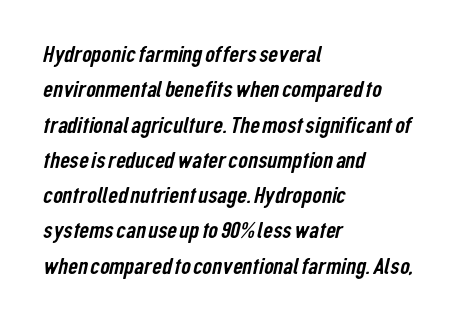
The space between consecutive lines is moderate. Beneath every word, the page is bare. Does extra space separate the letters? No, they use regular spacing. Each line starts at the same left margin while the right side varies.
